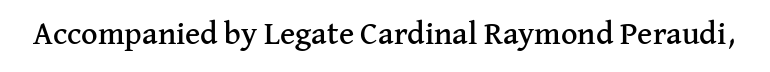
Q: Is the text italic (slanted)? A: No, it is upright.
Q: Is the typeface a serif or a sans-serif typeface? A: Serif.
Q: Is the text underlined? A: No.
Q: Is the spacing between letters normal or unusually wide? A: Normal.
Q: Width (condensed, normal, or wide)? A: Normal.
Q: Stroke contrast? A: Medium.
Q: x-height? A: Medium.
Q: Monospaced? A: No.
